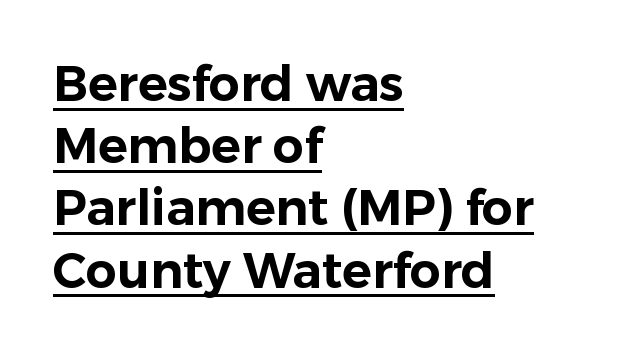
{"serif": "no", "italic": "no", "width": "normal", "stroke_contrast": "low", "x_height": "medium", "monospaced": "no", "underline": "yes", "align": "left", "line_spacing": "normal", "line_spacing_ratio": 1.27, "letter_spacing": "normal", "letter_spacing_em": 0.0, "glyph_px": 49}
